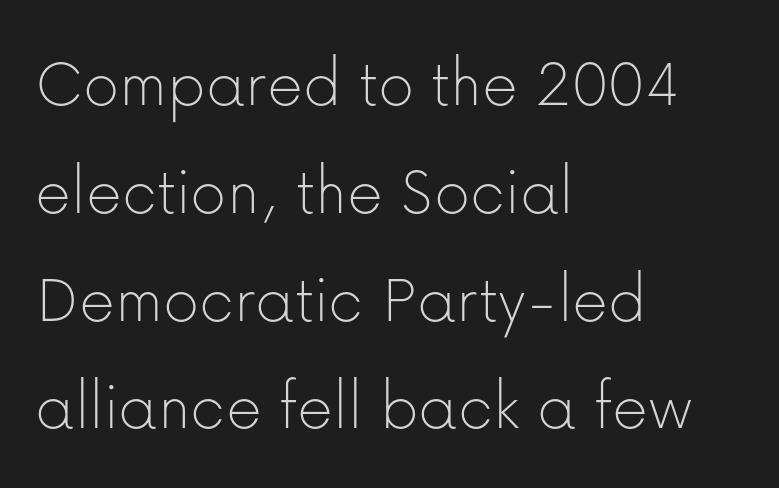
Q: Is the text bold? A: No.
Q: Is the text italic (slanted)? A: No, it is upright.
Q: Is the typeface a serif or a sans-serif typeface? A: Sans-serif.
Q: Is the text underlined? A: No.
Q: How is the paragraph aligned? A: Left-aligned.
Q: Is the spacing between letters normal or unusually wide? A: Normal.
Q: Is the spacing between lines tight, normal or loose? A: Normal.
Q: Width (condensed, normal, or wide)? A: Normal.
Q: Stroke contrast? A: Low.
Q: x-height? A: Medium.
Q: Monospaced? A: No.
